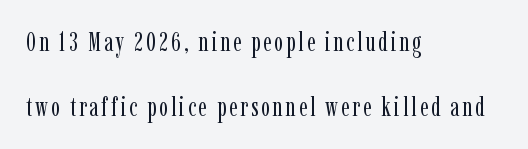
The image shows 26 px text type, upright; set left-aligned, loose line spacing (2.49x), not underlined.
